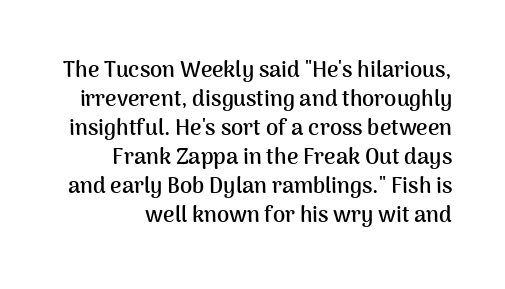
{"italic": "no", "bold": "yes", "underline": "no", "line_spacing": "normal", "line_spacing_ratio": 1.32, "letter_spacing": "normal", "letter_spacing_em": 0.0, "glyph_px": 22}
